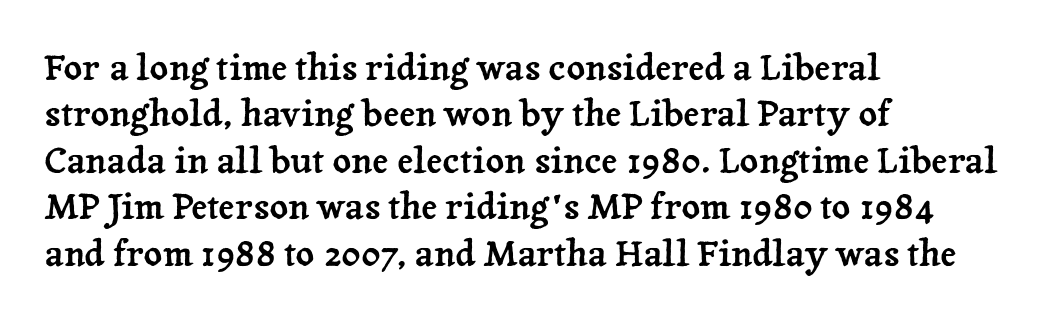
The image shows 36 px serif type, upright; set left-aligned, normal line spacing (1.29x), normal letter spacing, not underlined; low stroke contrast and a medium x-height.
